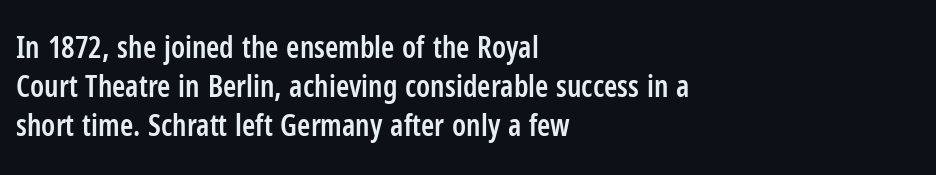
The image shows 30 px semibold, condensed sans-serif type, upright; set left-aligned, normal line spacing (1.3x), normal letter spacing, not underlined; low stroke contrast and a medium x-height.
